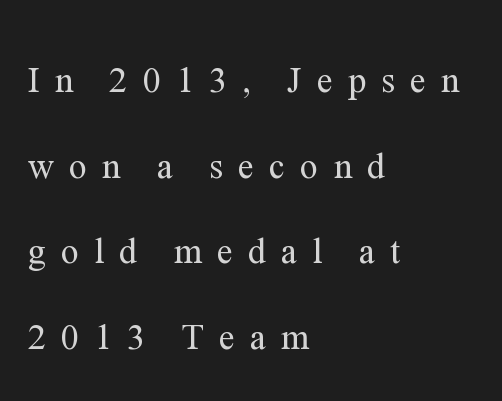
The typeface has the unassuming heft of standard copy or less. Leading is clearly above the norm, producing a sparse column. The face used here is proportionally spaced, like ordinary book or web type. The characters display serif detailing at their extremities.
